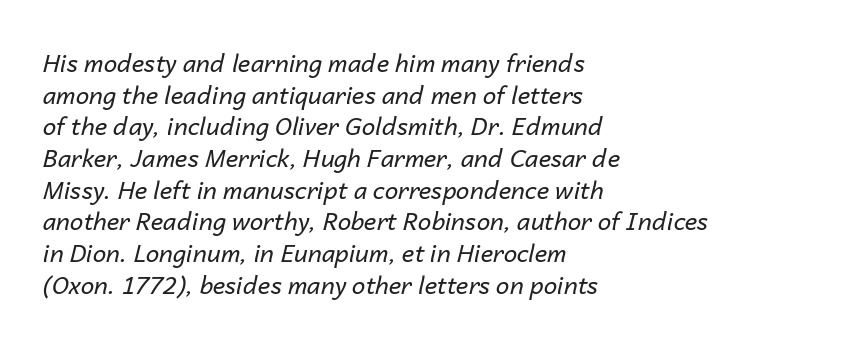
Q: Is the text bold? A: No.
Q: Is the text italic (slanted)? A: Yes, it leans right by about 14 degrees.
Q: Is the text underlined? A: No.
Q: How is the paragraph aligned? A: Left-aligned.
Q: Is the spacing between letters normal or unusually wide? A: Normal.
Q: Is the spacing between lines tight, normal or loose? A: Normal.
